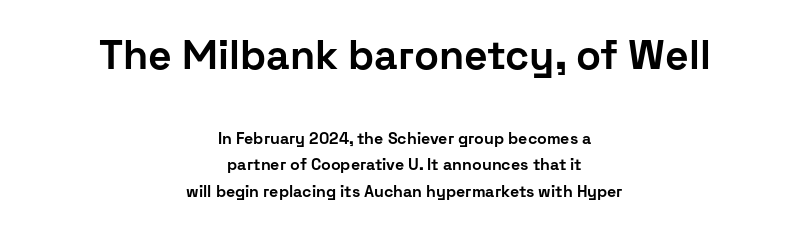
Q: Is the text bold? A: Yes.
Q: Is the text italic (slanted)? A: No, it is upright.
Q: Is the typeface a serif or a sans-serif typeface? A: Sans-serif.
Q: Is the text underlined? A: No.
Q: How is the paragraph aligned? A: Centered.
Q: Is the spacing between letters normal or unusually wide? A: Normal.
Q: Is the spacing between lines tight, normal or loose? A: Normal.
Q: Which block of text is set in a larger size, the first (top) or the second (bottom)? A: The first (top) one.
Q: Width (condensed, normal, or wide)? A: Normal.
Q: Stroke contrast? A: Low.
Q: x-height? A: Medium.
Q: Monospaced? A: No.
